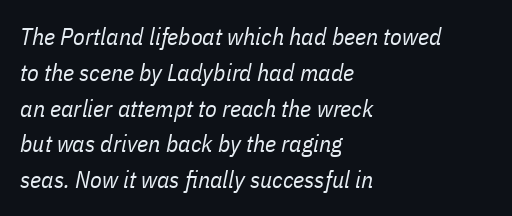
The image shows 24 px text type, italic (leaning right); set left-aligned, normal line spacing (1.49x), normal letter spacing, not underlined.
